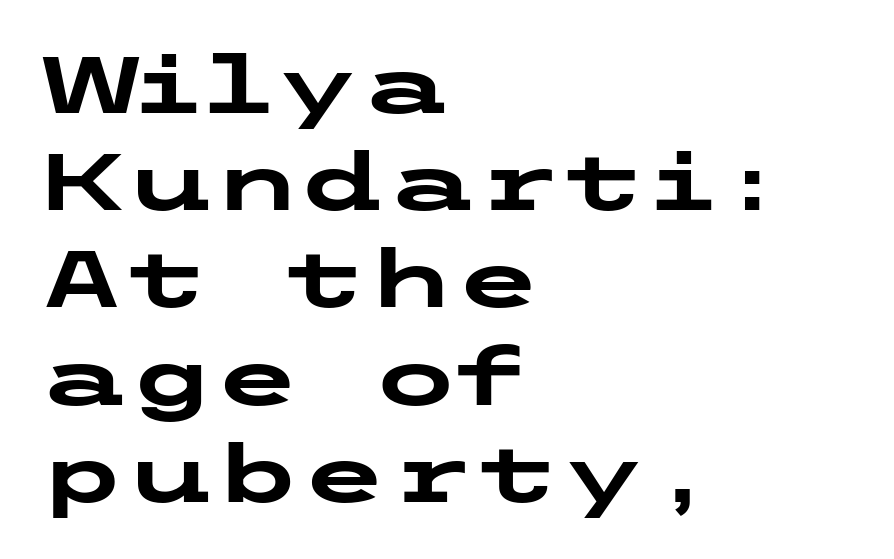
{"serif": "no", "italic": "no", "bold": "yes", "weight": "heavy", "width": "wide", "stroke_contrast": "low", "x_height": "medium", "underline": "no", "align": "left", "line_spacing_ratio": 1.23, "letter_spacing": "normal", "letter_spacing_em": 0.0, "glyph_px": 79}
